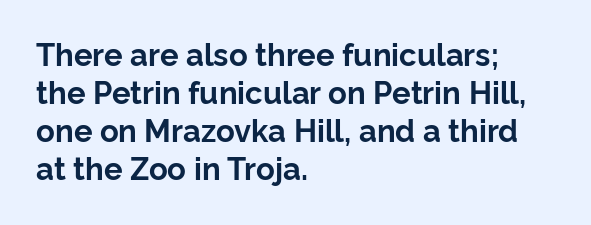
Q: Is the text bold? A: Yes.
Q: Is the text italic (slanted)? A: No, it is upright.
Q: Is the typeface a serif or a sans-serif typeface? A: Sans-serif.
Q: Is the text underlined? A: No.
Q: How is the paragraph aligned? A: Left-aligned.
Q: Is the spacing between letters normal or unusually wide? A: Normal.
Q: Width (condensed, normal, or wide)? A: Normal.
Q: Stroke contrast? A: Low.
Q: x-height? A: Medium.
Q: Monospaced? A: No.
